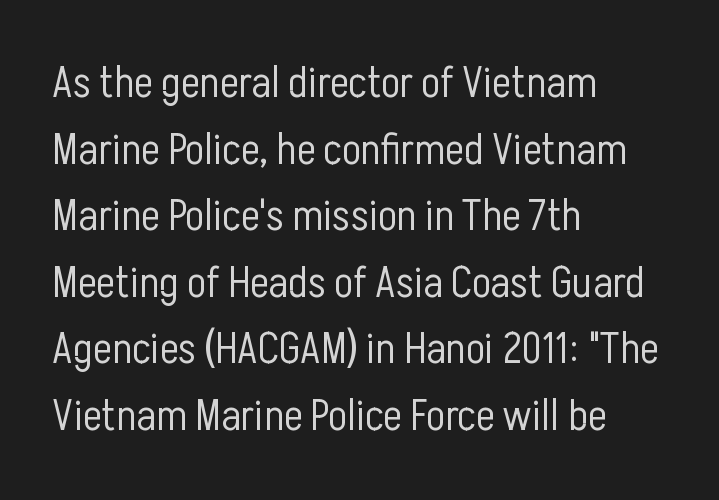
Q: Is the text bold? A: No.
Q: Is the text italic (slanted)? A: No, it is upright.
Q: Is the typeface a serif or a sans-serif typeface? A: Sans-serif.
Q: Is the text underlined? A: No.
Q: How is the paragraph aligned? A: Left-aligned.
Q: Is the spacing between letters normal or unusually wide? A: Normal.
Q: Is the spacing between lines tight, normal or loose? A: Normal.
Q: Width (condensed, normal, or wide)? A: Condensed.
Q: Stroke contrast? A: Low.
Q: x-height? A: Medium.
Q: Monospaced? A: No.
